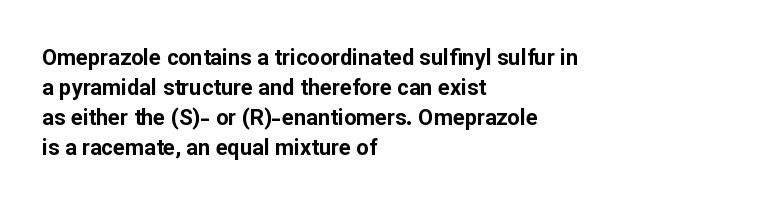
{"italic": "no", "bold": "yes", "underline": "no", "align": "left", "line_spacing": "normal", "line_spacing_ratio": 1.36, "letter_spacing": "normal", "letter_spacing_em": 0.0, "glyph_px": 22}
